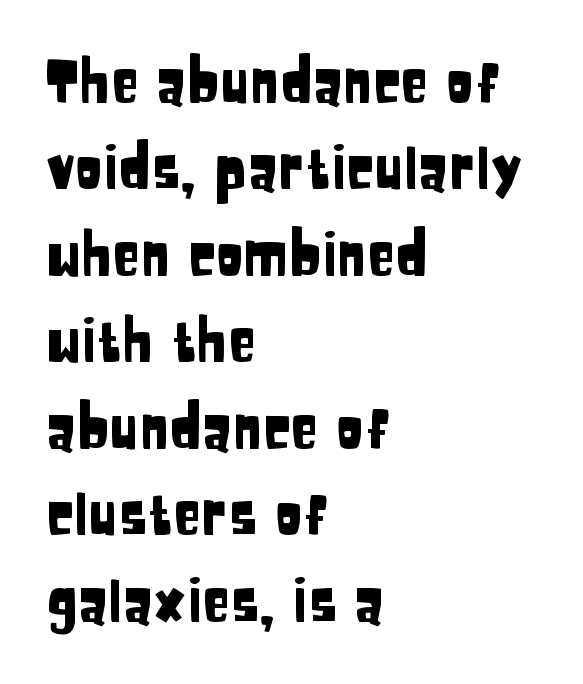
Q: Is the text italic (slanted)? A: No, it is upright.
Q: Is the typeface a serif or a sans-serif typeface? A: Sans-serif.
Q: Is the text underlined? A: No.
Q: How is the paragraph aligned? A: Left-aligned.
Q: Is the spacing between letters normal or unusually wide? A: Normal.
Q: Is the spacing between lines tight, normal or loose? A: Normal.
Q: Width (condensed, normal, or wide)? A: Condensed.
Q: Stroke contrast? A: Low.
Q: x-height? A: Large.
Q: Monospaced? A: No.
